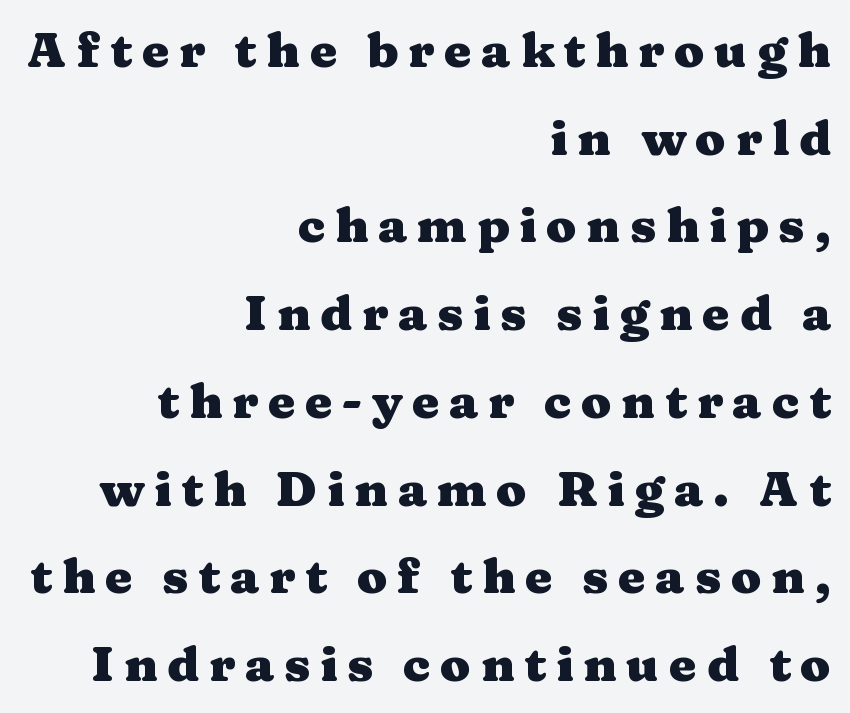
The image shows 49 px heavy, wide serif type, upright; set right-aligned, line spacing 1.79x, unusually wide letter spacing (+0.2 em), not underlined; medium stroke contrast and a medium x-height.
